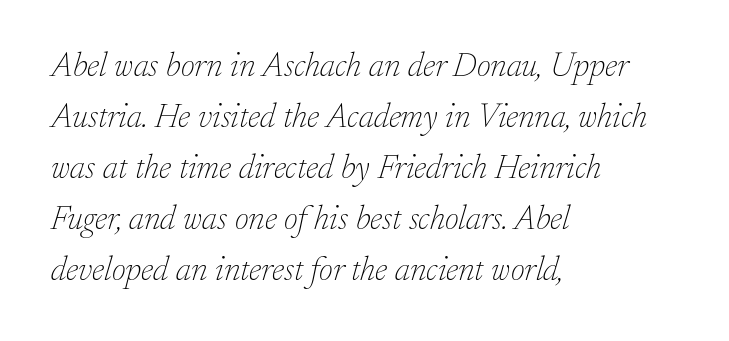
{"serif": "yes", "italic": "yes", "lean": "right", "slant_degrees": 17, "bold": "no", "weight": "thin", "width": "normal", "stroke_contrast": "low", "x_height": "small", "monospaced": "no", "underline": "no", "align": "left", "line_spacing": "normal", "line_spacing_ratio": 1.5, "letter_spacing": "normal", "letter_spacing_em": 0.0, "glyph_px": 34}
